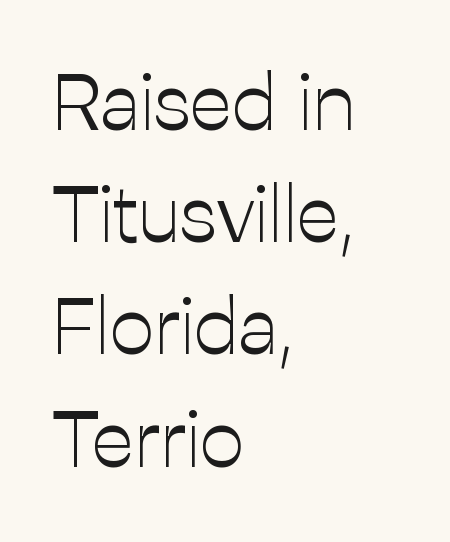
I'd call this a sans setting — the letters go barefoot. Is this a fixed-width face? No — the glyphs have proportional, varying widths. Each line starts at the same left margin while the right side varies. Bare-footed words on every line.
